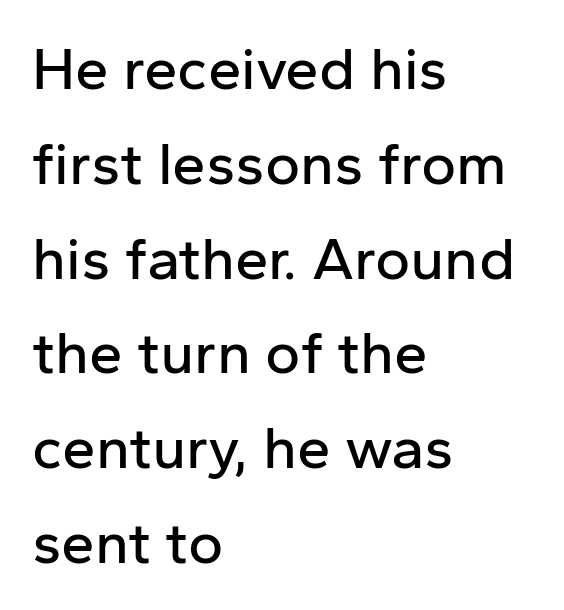
The image shows 60 px sans-serif type, upright; set left-aligned, normal line spacing (1.58x), normal letter spacing, not underlined; low stroke contrast and a medium x-height.
